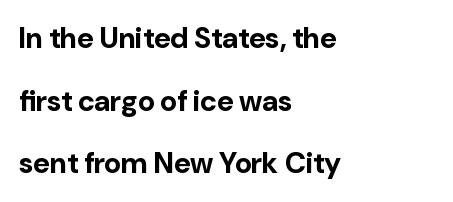
A typesetter would call this zero additional tracking. Each letter keeps its own natural width here, so spacing adapts to shape. Letterform terminals end flat and unadorned throughout the passage. The specimen reads as upright at a glance. Each glyph is drawn with heavy, bold strokes.
